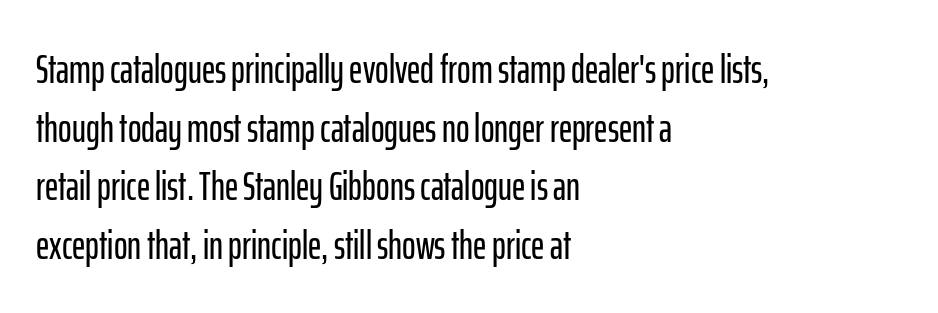
Stroke terminals: plain, sans-serif. Nope, not italic — everything's standing straight. Descenders hang freely into open space. Spacing verdict: proportional, widths tailored to each character. The line texture is even and compact thanks to regular tracking. Leading: standard.
